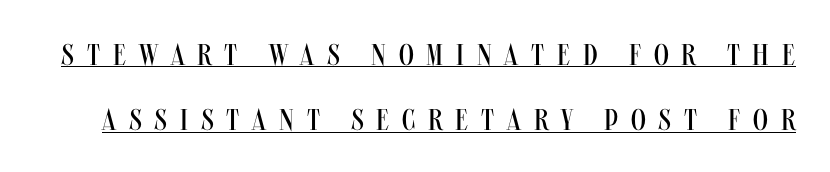
Q: Is the text bold? A: No.
Q: Is the text italic (slanted)? A: No, it is upright.
Q: Is the typeface a serif or a sans-serif typeface? A: Sans-serif.
Q: Is the text underlined? A: Yes.
Q: Is the spacing between letters normal or unusually wide? A: Unusually wide.
Q: Is the spacing between lines tight, normal or loose? A: Loose.
Q: Width (condensed, normal, or wide)? A: Condensed.
Q: Stroke contrast? A: Medium.
Q: x-height? A: Large.
Q: Monospaced? A: No.
